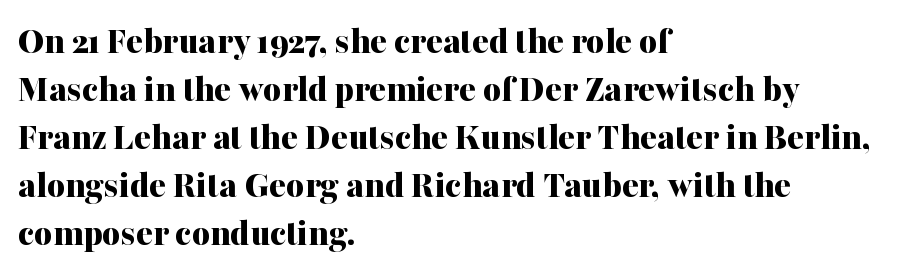
You can tell from the footed stems that serif type was used. Compared with an ordinary text face, these strokes are far heavier — a full bold. Each row of text sits above clean, open space. Think of a printed novel: that variable character pitch is what you see here. Nope, not italic — everything's standing straight.
